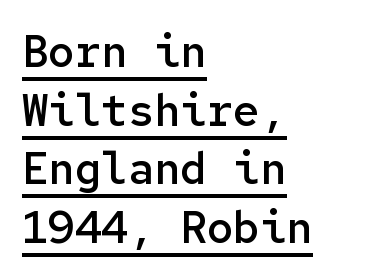
You could count columns in this text — the font is strictly monospaced. These lines were composed using upright roman letters. Glance below the letters and you will spot a drawn line. The glyphs in this specimen are sans serif. Short and long lines alike share a common starting point at left.
